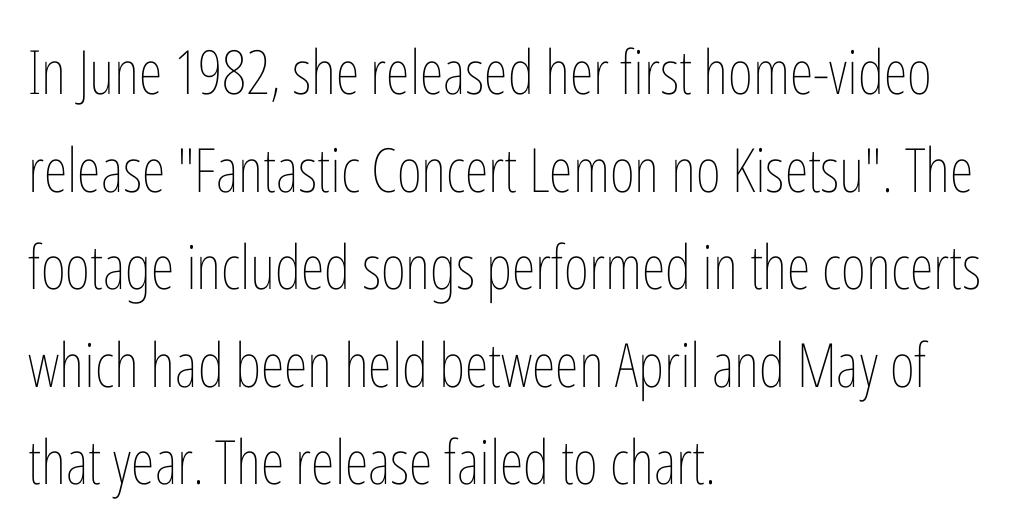
{"italic": "no", "bold": "no", "weight": "thin", "width": "condensed", "stroke_contrast": "low", "x_height": "medium", "monospaced": "no", "underline": "no", "align": "left", "line_spacing": "normal", "line_spacing_ratio": 1.6, "letter_spacing": "normal", "letter_spacing_em": 0.0, "glyph_px": 61}
